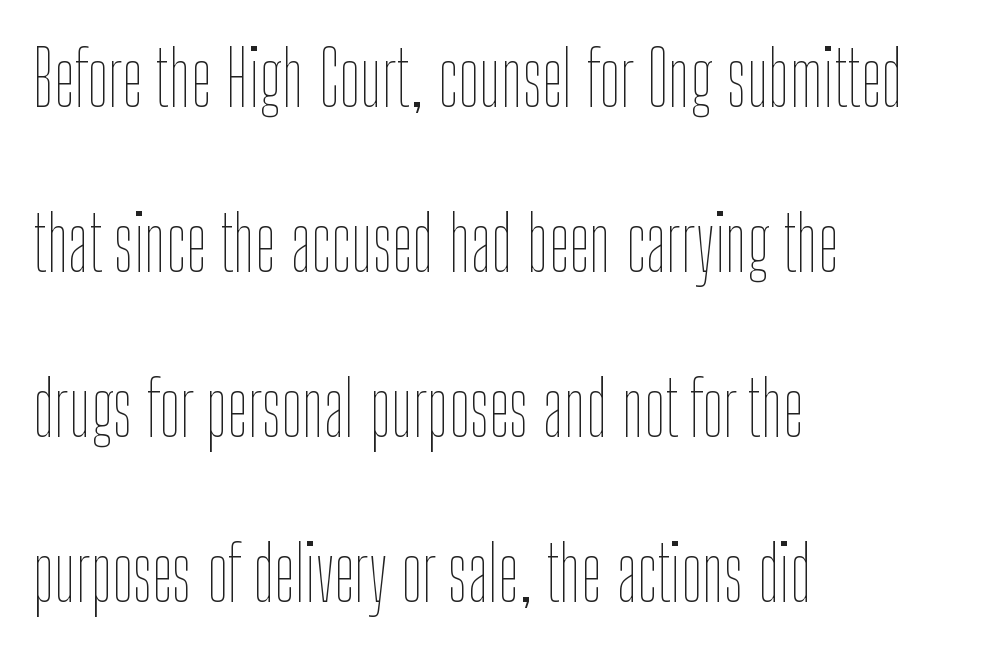
The image shows 75 px thin, condensed type, upright; set left-aligned, loose line spacing (2.2x), normal letter spacing, not underlined; low stroke contrast and a medium x-height.
